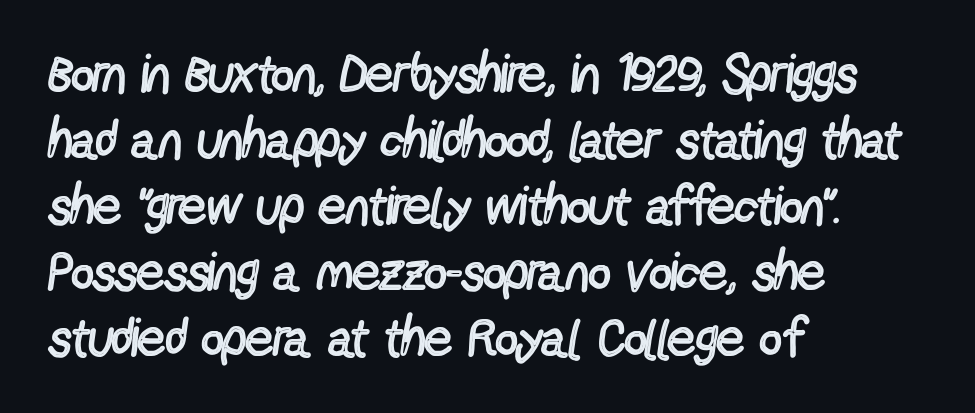
Glyph-to-glyph distance matches everyday printed text. These lines are set flush left with a ragged right edge. Each letter keeps its own natural width here, so spacing adapts to shape. Classification — sans serif.
